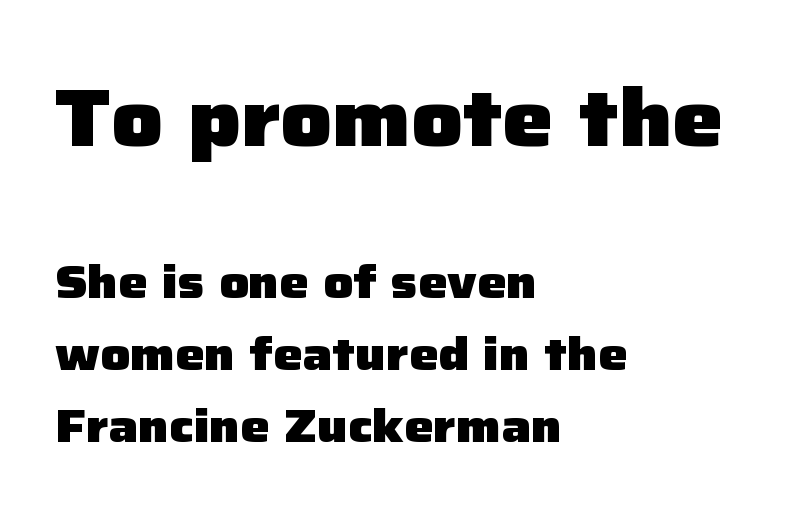
Q: Is the text bold? A: Yes.
Q: Is the text italic (slanted)? A: No, it is upright.
Q: Is the typeface a serif or a sans-serif typeface? A: Sans-serif.
Q: Is the text underlined? A: No.
Q: How is the paragraph aligned? A: Left-aligned.
Q: Is the spacing between letters normal or unusually wide? A: Normal.
Q: Is the spacing between lines tight, normal or loose? A: Normal.
Q: Which block of text is set in a larger size, the first (top) or the second (bottom)? A: The first (top) one.
Q: Width (condensed, normal, or wide)? A: Normal.
Q: Stroke contrast? A: Low.
Q: x-height? A: Medium.
Q: Monospaced? A: No.
